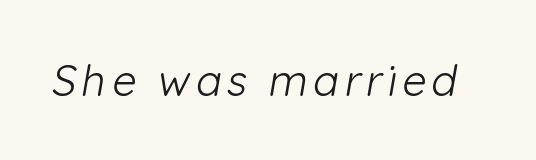
Q: Is the text bold? A: No.
Q: Is the typeface a serif or a sans-serif typeface? A: Sans-serif.
Q: Is the text underlined? A: No.
Q: Width (condensed, normal, or wide)? A: Normal.
Q: Stroke contrast? A: Low.
Q: x-height? A: Medium.
Q: Monospaced? A: No.
